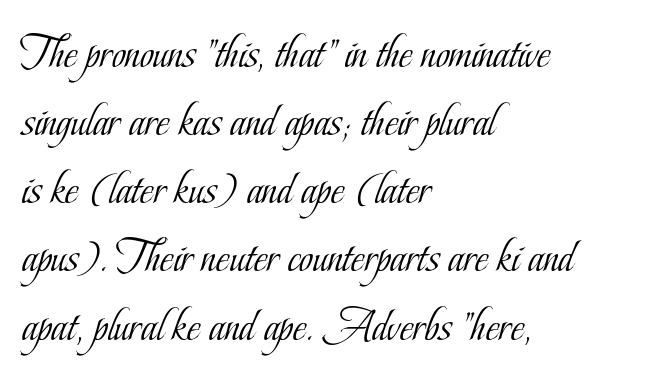
Left-aligned paragraph, ragged on the right. Letterform terminals end in serifs throughout the passage. Nobody touched the tracking dial on this one.
